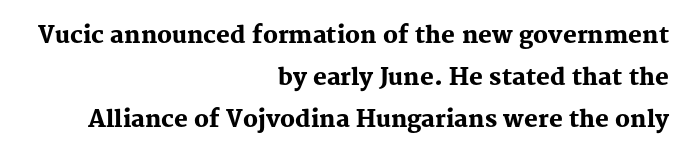
The strokes are fattened all the way to bold. Where is the straight margin? On the right. The letterforms sit shoulder to shoulder at normal distance. Nobody drew a line under any word here. The letters stand straight up with perfectly vertical stems.
